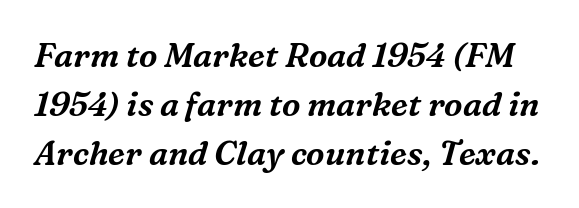
{"serif": "yes", "italic": "yes", "lean": "right", "slant_degrees": 16, "width": "normal", "stroke_contrast": "medium", "x_height": "medium", "monospaced": "no", "underline": "no", "line_spacing": "normal", "line_spacing_ratio": 1.48, "letter_spacing": "normal", "letter_spacing_em": 0.0, "glyph_px": 33}
